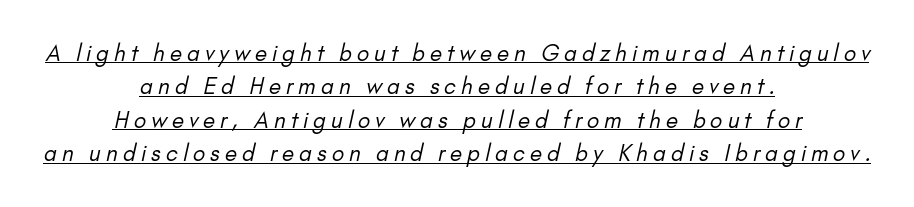
Q: Is the text bold? A: No.
Q: Is the text underlined? A: Yes.
Q: How is the paragraph aligned? A: Centered.
Q: Is the spacing between letters normal or unusually wide? A: Unusually wide.
Q: Is the spacing between lines tight, normal or loose? A: Normal.
